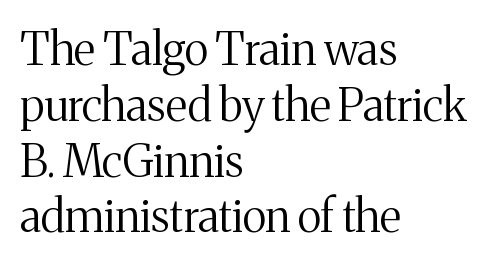
The image shows 45 px regular-weight serif type, upright; set left-aligned, line spacing 1.24x, normal letter spacing, not underlined; medium stroke contrast and a medium x-height.
